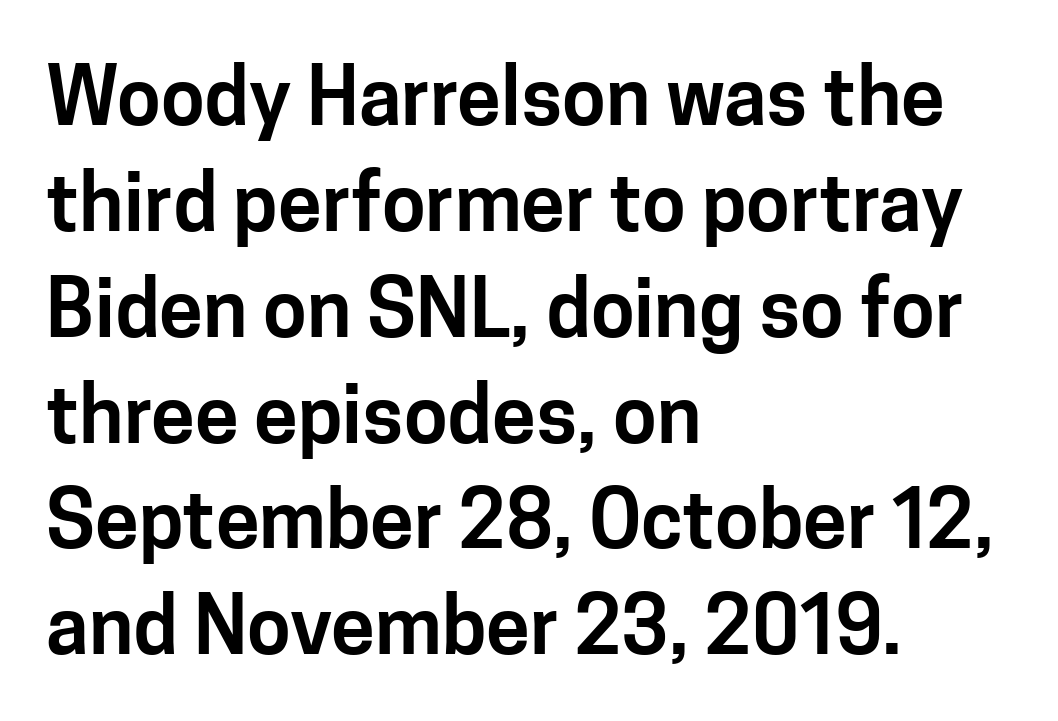
This block has exactly the height ordinary leading produces. Do the characters align in a grid? No, the font is proportional. Is there any slant? The stems are plumb. Decoration check: the copy has no underline. What stands out about the letter spacing? Nothing — it is the standard amount. Where is the straight margin? On the left.
